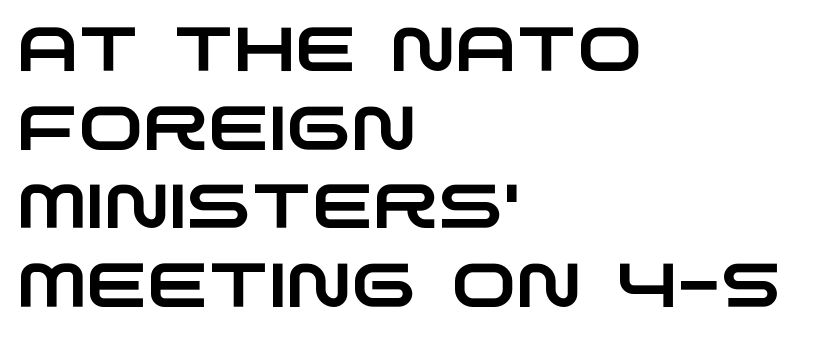
The image shows 62 px wide sans-serif type; set left-aligned, normal line spacing (1.27x), normal letter spacing, not underlined; low stroke contrast and a large x-height.
